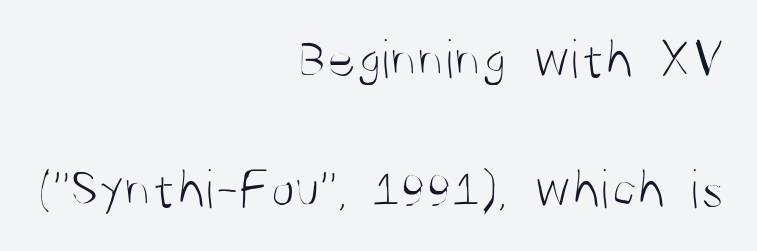
{"serif": "no", "italic": "no", "bold": "no", "weight": "light", "width": "condensed", "stroke_contrast": "medium", "x_height": "large", "monospaced": "no", "underline": "no", "align": "right", "line_spacing": "loose", "line_spacing_ratio": 2.32, "letter_spacing": "normal", "letter_spacing_em": 0.0, "glyph_px": 56}
